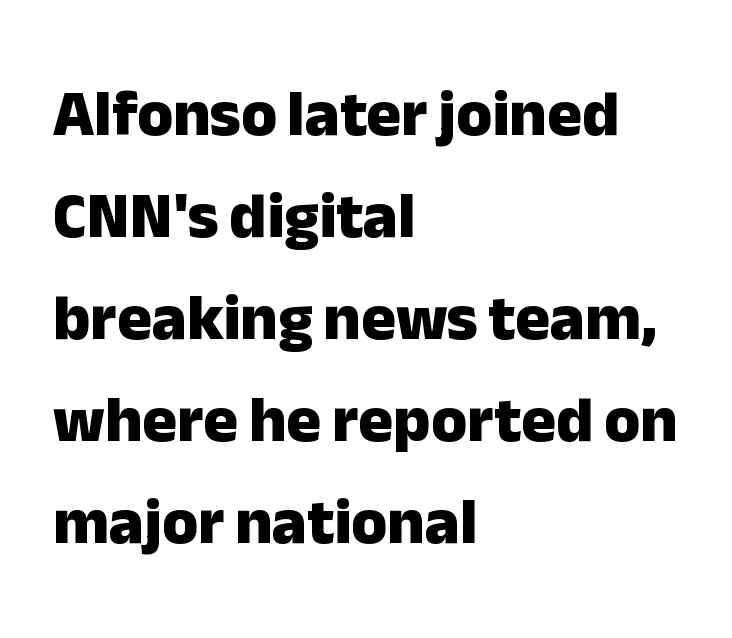
The image shows 65 px heavy sans-serif type, upright; set left-aligned, normal line spacing (1.57x), normal letter spacing, not underlined; low stroke contrast and a medium x-height.
